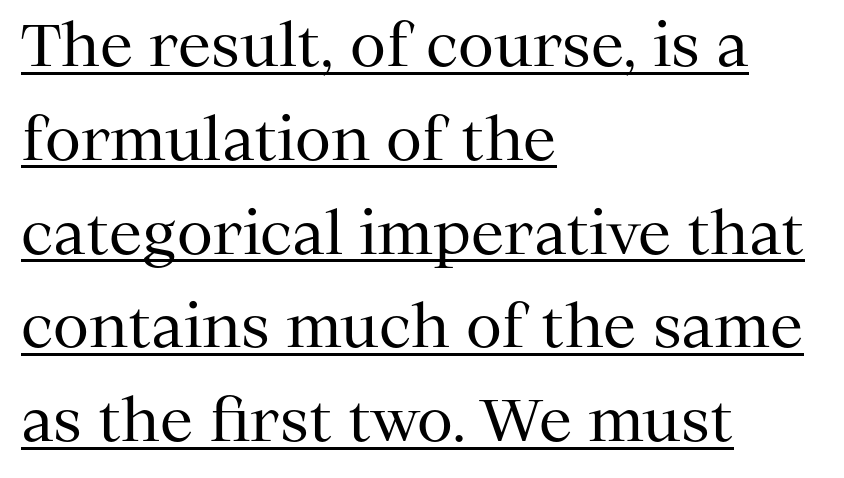
The compositor pushed each line to the left boundary. The letterforms sit at book weight or below. The letters advance in unequal steps, a hallmark of proportional type. The designer went with a serif here, giving each stem small feet. The designer left line spacing at the default. A baseline rule has been typeset under these characters.
